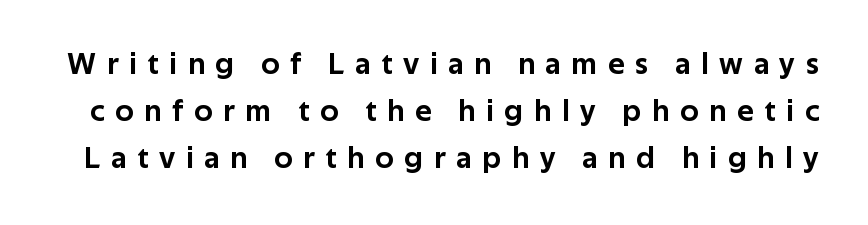
{"serif": "no", "italic": "no", "width": "normal", "stroke_contrast": "low", "x_height": "medium", "monospaced": "no", "underline": "no", "line_spacing": "normal", "line_spacing_ratio": 1.52, "letter_spacing": "wide", "letter_spacing_em": 0.35, "glyph_px": 31}
